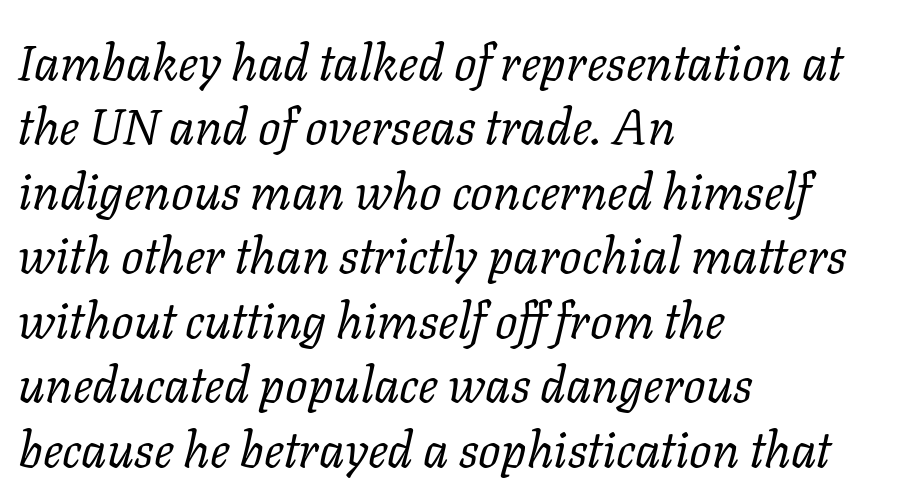
{"serif": "yes", "italic": "yes", "lean": "right", "slant_degrees": 11, "bold": "no", "weight": "regular", "width": "normal", "stroke_contrast": "low", "x_height": "medium", "monospaced": "no", "underline": "no", "align": "left", "line_spacing": "normal", "line_spacing_ratio": 1.29, "letter_spacing": "normal", "letter_spacing_em": 0.0, "glyph_px": 50}
